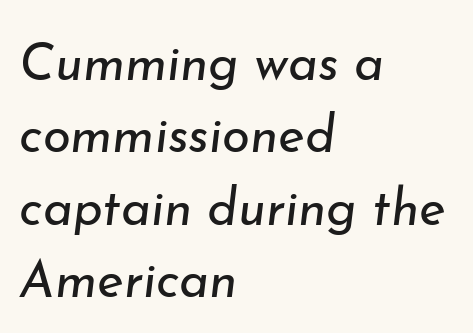
The specimen omits any rule beneath the text block's lines. Normally led — the rows are evenly, conventionally spaced. Compared with a typical body face, this is equally light or lighter still. Short note: letters normally spaced. In terms of posture, this sample is oblique. Typeset ragged right — the left edge is the straight one.
